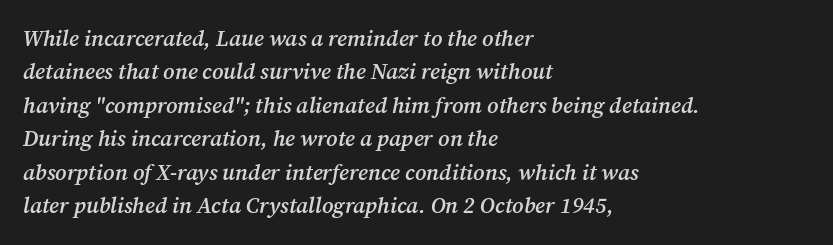
{"italic": "yes", "lean": "right", "slant_degrees": 12, "bold": "semi", "underline": "no", "align": "left", "line_spacing": "normal", "line_spacing_ratio": 1.52, "letter_spacing": "normal", "letter_spacing_em": 0.0, "glyph_px": 22}
